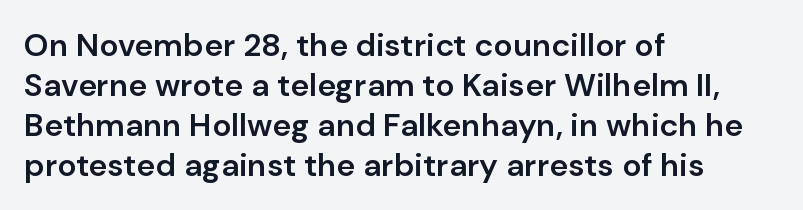
Think of a printed novel: that variable character pitch is what you see here. Semibold letterforms, between regular and bold. Is the block centered? No — it sits flush against the left margin. Regarding leading, the lines here are spaced in the standard way.
